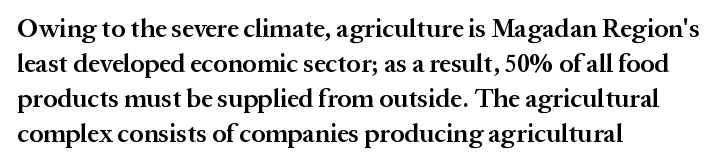
The image shows 26 px text type, upright; set left-aligned, normal line spacing (1.34x), normal letter spacing, not underlined.
